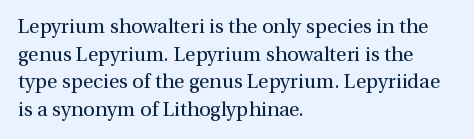
Q: Is the text bold? A: No.
Q: Is the text italic (slanted)? A: No, it is upright.
Q: Is the text underlined? A: No.
Q: How is the paragraph aligned? A: Left-aligned.
Q: Is the spacing between letters normal or unusually wide? A: Normal.
Q: Is the spacing between lines tight, normal or loose? A: Normal.
